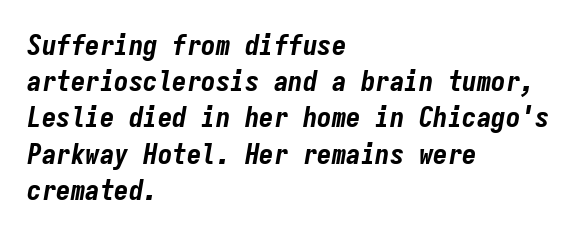
Q: Is the text bold? A: Yes.
Q: Is the text italic (slanted)? A: Yes, it leans right by about 9 degrees.
Q: Is the text underlined? A: No.
Q: How is the paragraph aligned? A: Left-aligned.
Q: Is the spacing between letters normal or unusually wide? A: Normal.
Q: Is the spacing between lines tight, normal or loose? A: Normal.
Q: Width (condensed, normal, or wide)? A: Condensed.
Q: Stroke contrast? A: Low.
Q: x-height? A: Medium.
Q: Monospaced? A: Yes.
